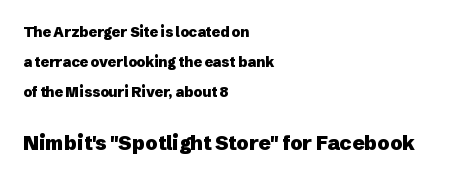
The image shows 20 px bold type, upright; set left-aligned, loose line spacing (2.16x), normal letter spacing, not underlined; the second (bottom) block is 1.43x larger.
